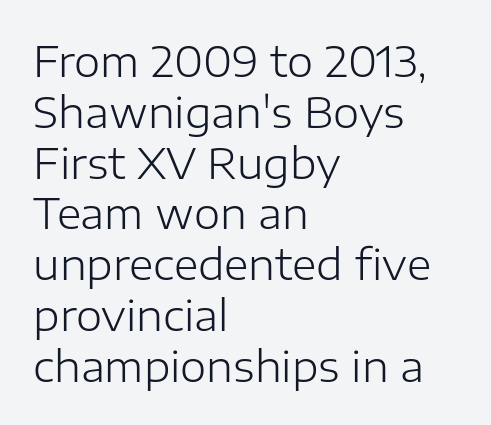
Short note: letters normally spaced. Font category for this specimen: sans-serif. This sample uses an upright cut, with every glyph sitting square on the baseline. Looks like regular typesetting: each glyph gets only the width it needs. Layout note: lines flush left.
